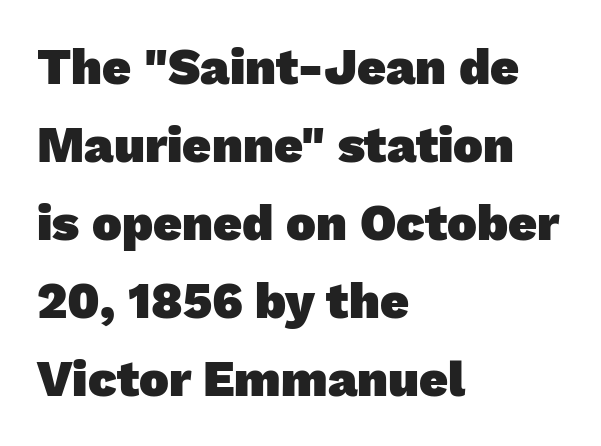
Students, this is bold: see how much ink each stroke carries. The face used here is proportionally spaced, like ordinary book or web type. Each word holds together tightly as a unit, with standard inter-letter gaps. The type family on display is of the sans-serif kind. The text block is weighted toward the left margin, trailing off unevenly rightward.
